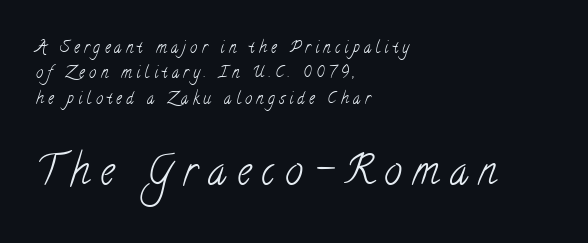
The image shows 40 px light, condensed serif type; set left-aligned, normal line spacing (1.58x), unusually wide letter spacing (+0.27 em), not underlined; the second (bottom) block is 2.5x larger; low stroke contrast and a small x-height.
